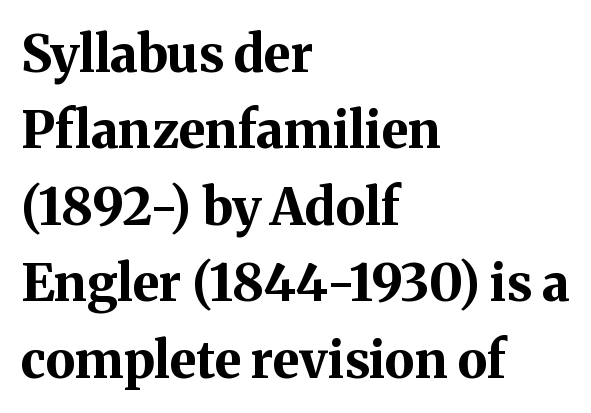
The image shows 51 px bold serif type, upright; set left-aligned, normal line spacing (1.5x), normal letter spacing, not underlined; medium stroke contrast and a medium x-height.
